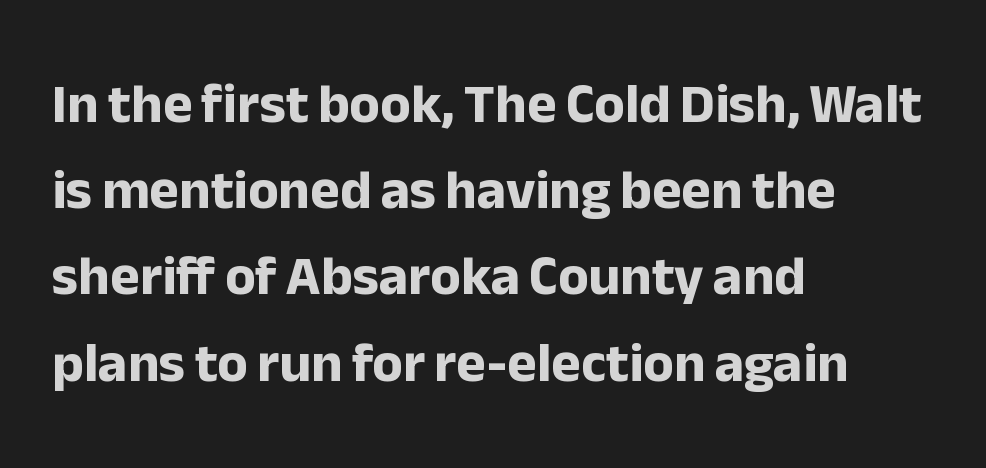
The image shows 56 px bold sans-serif type, upright; set left-aligned, normal line spacing (1.54x), normal letter spacing, not underlined; low stroke contrast and a medium x-height.
